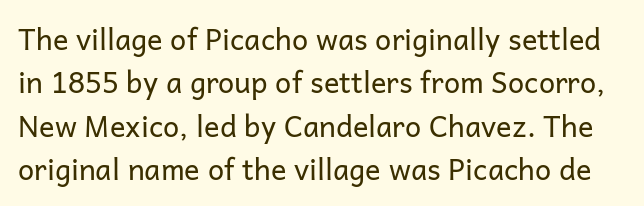
The characters display no serif detailing; their extremities are plain. The typography opts for an upright posture over an oblique one. The rows are spaced the way most documents space them. This reads as an unemphasized weight, regular at the heaviest. Quick note: underline off. Proportional: the letters do not fall into vertical columns.
